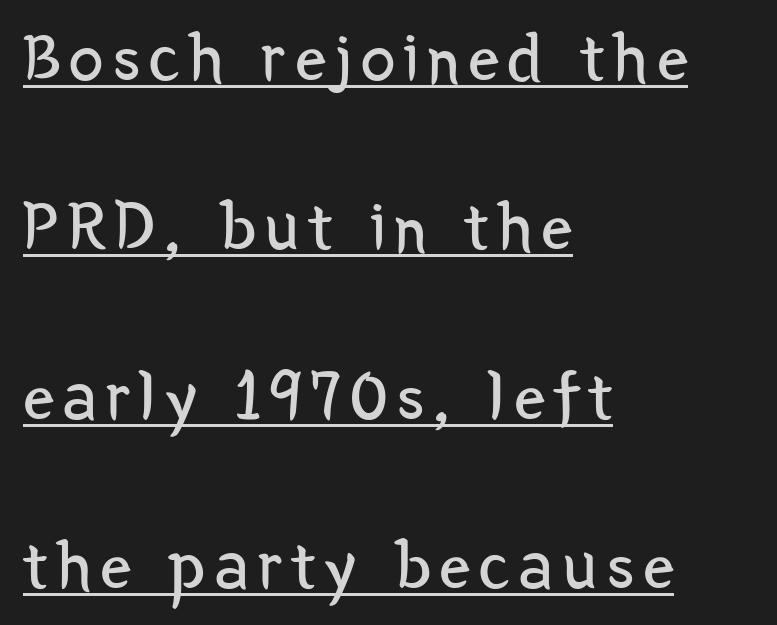
Q: Is the text bold? A: No.
Q: Is the text italic (slanted)? A: No, it is upright.
Q: Is the typeface a serif or a sans-serif typeface? A: Sans-serif.
Q: Is the text underlined? A: Yes.
Q: How is the paragraph aligned? A: Left-aligned.
Q: Is the spacing between lines tight, normal or loose? A: Loose.
Q: Width (condensed, normal, or wide)? A: Condensed.
Q: Stroke contrast? A: Low.
Q: x-height? A: Medium.
Q: Monospaced? A: No.
